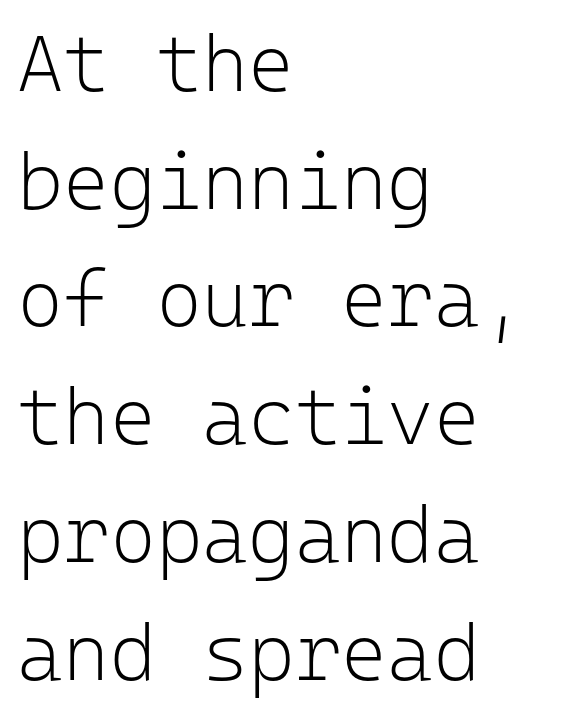
The image shows 79 px light sans-serif type, upright, monospaced; set left-aligned, normal line spacing (1.49x), normal letter spacing, not underlined; low stroke contrast and a medium x-height.
